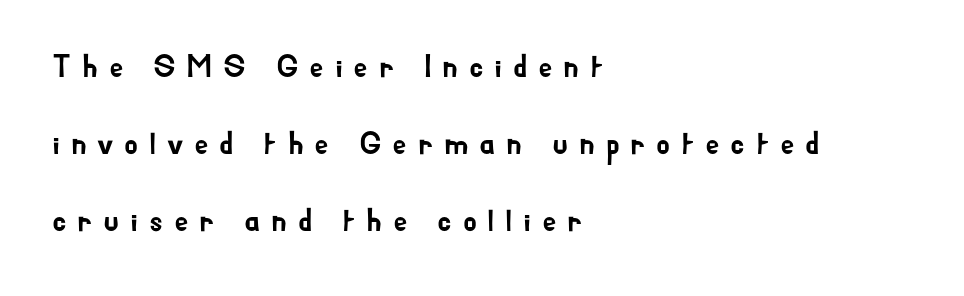
{"serif": "no", "italic": "no", "width": "normal", "stroke_contrast": "low", "x_height": "small", "monospaced": "no", "underline": "no", "align": "left", "line_spacing": "loose", "line_spacing_ratio": 2.41, "letter_spacing": "wide", "letter_spacing_em": 0.33, "glyph_px": 32}
